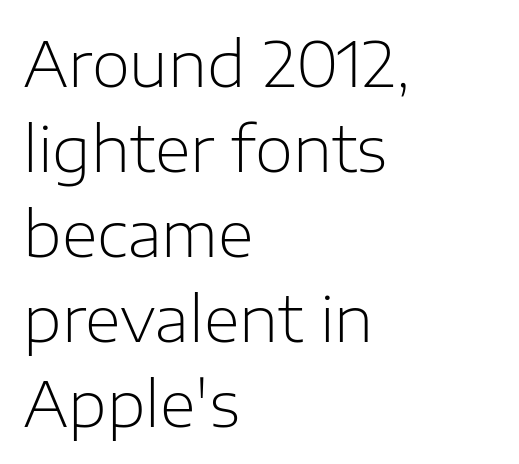
This rendering features lettering with no underline. Does the copy run flush right? No — it runs flush left. Rendered with straight, roman letterforms. Summary of weight: not heavy and not bold. The line-height multiplier appears to be the usual default.
